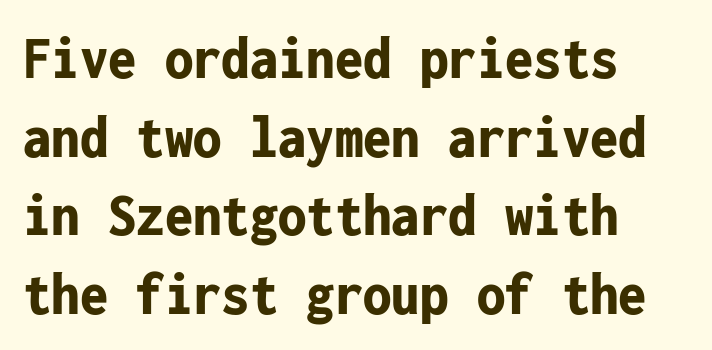
The image shows 63 px bold, condensed sans-serif type, upright, monospaced; set left-aligned, normal line spacing (1.25x), normal letter spacing, not underlined; low stroke contrast and a medium x-height.
